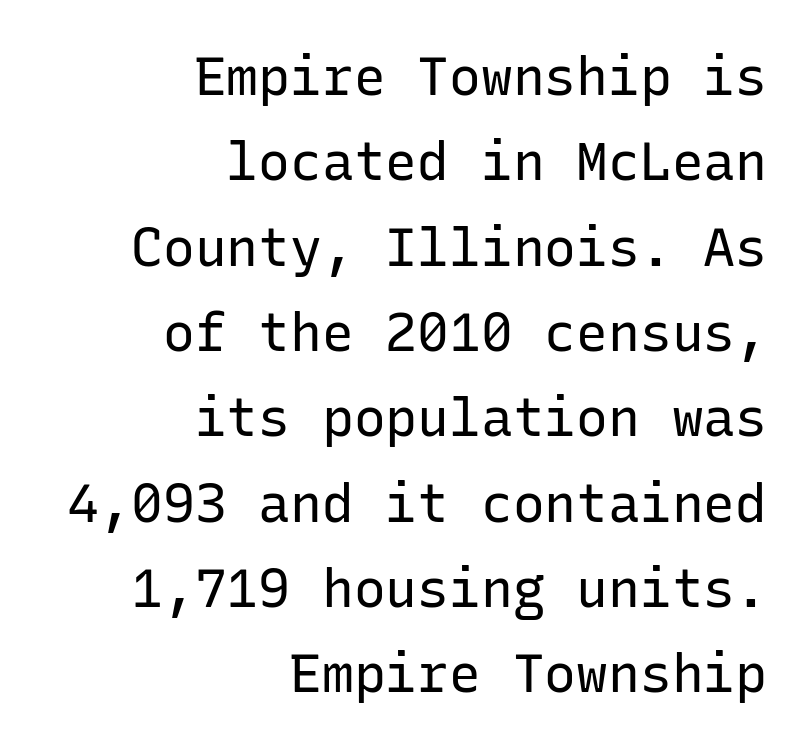
The image shows 53 px regular-weight sans-serif type, upright, monospaced; set right-aligned, normal line spacing (1.61x), normal letter spacing, not underlined; low stroke contrast and a medium x-height.
